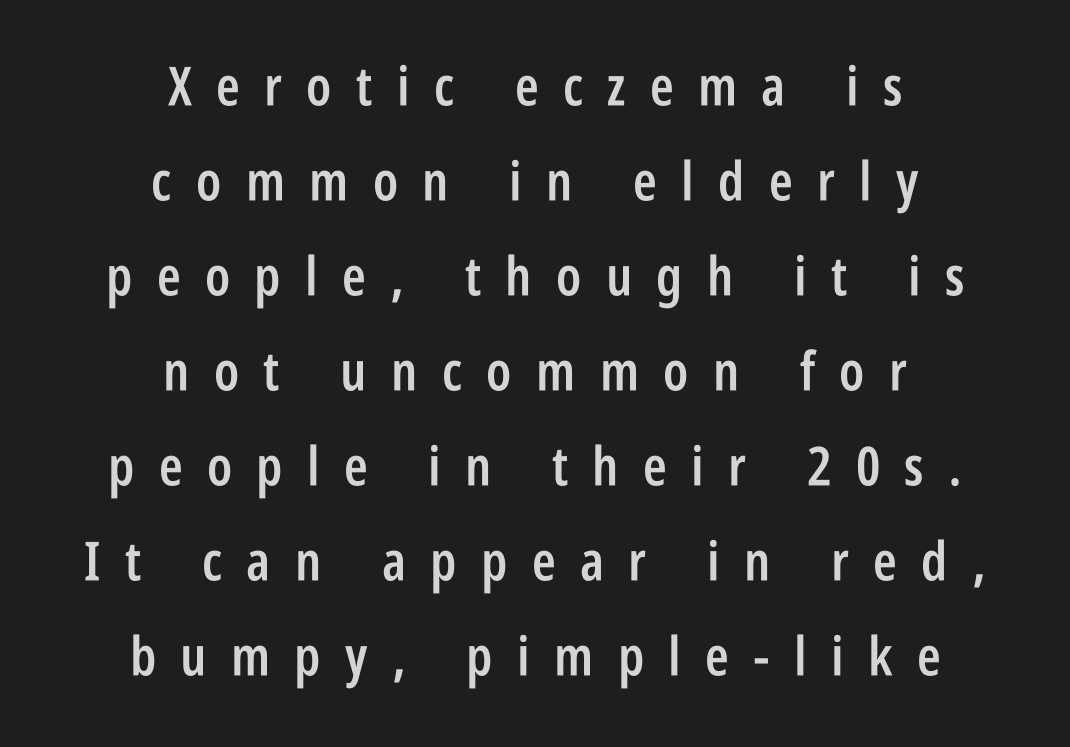
Q: Is the text bold? A: Semi-bold.
Q: Is the text italic (slanted)? A: No, it is upright.
Q: Is the typeface a serif or a sans-serif typeface? A: Sans-serif.
Q: Is the text underlined? A: No.
Q: How is the paragraph aligned? A: Centered.
Q: Is the spacing between letters normal or unusually wide? A: Unusually wide.
Q: Width (condensed, normal, or wide)? A: Condensed.
Q: Stroke contrast? A: Low.
Q: x-height? A: Large.
Q: Monospaced? A: No.
